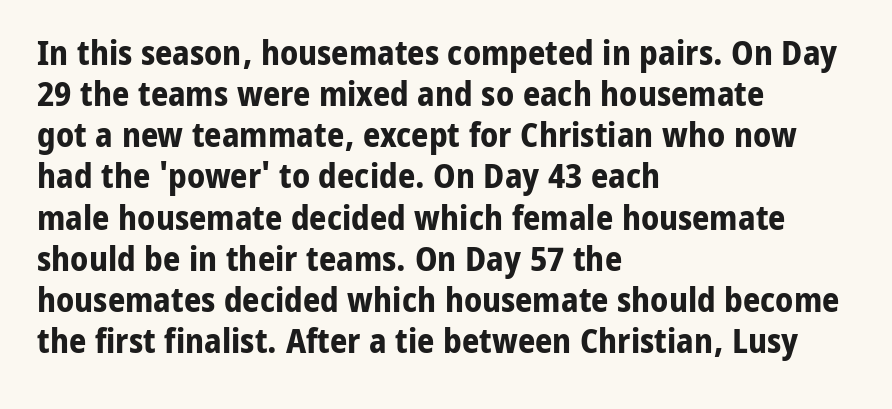
The lines in this sample share a left origin and differ only in where they stop. Stroke thickness is high; the sample reads as a true bold. The space beneath each line is pristine and unruled. A typesetter would call this proportional, since set widths differ per character. The type sits square on the baseline with zero lean.
